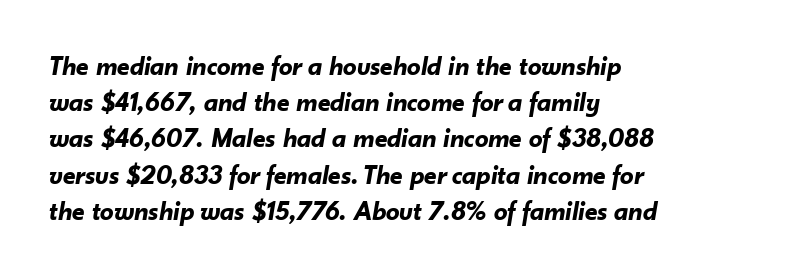
Q: Is the text bold? A: Yes.
Q: Is the text italic (slanted)? A: Yes, it leans right by about 10 degrees.
Q: Is the text underlined? A: No.
Q: How is the paragraph aligned? A: Left-aligned.
Q: Is the spacing between letters normal or unusually wide? A: Normal.
Q: Is the spacing between lines tight, normal or loose? A: Normal.
